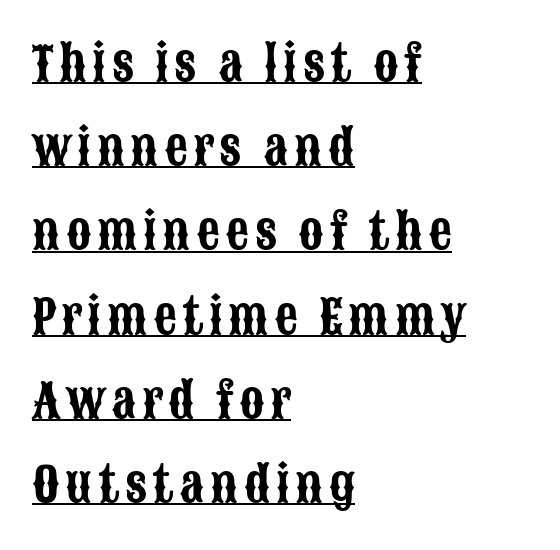
The image shows 46 px condensed sans-serif type, upright; set left-aligned, line spacing 1.83x, underlined; low stroke contrast and a large x-height.
